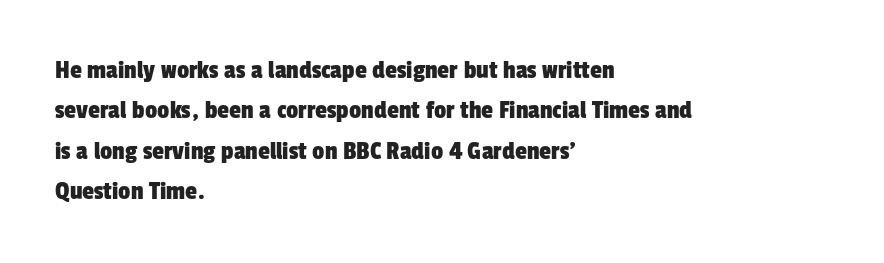
This rendering features lettering with no underline. Successive baselines arrive at the customary interval. Leftover space on each line is placed entirely after the last word. The passage shown has conventional tracking throughout.
